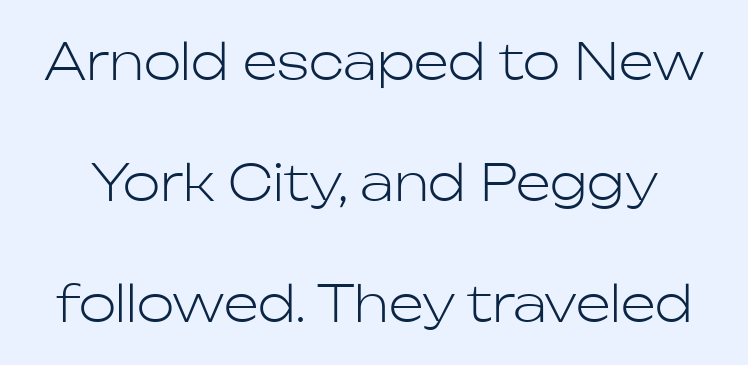
{"serif": "no", "italic": "no", "bold": "no", "weight": "light", "width": "normal", "stroke_contrast": "low", "x_height": "medium", "monospaced": "no", "underline": "no", "line_spacing": "loose", "line_spacing_ratio": 2.42, "letter_spacing": "normal", "letter_spacing_em": 0.0, "glyph_px": 50}
